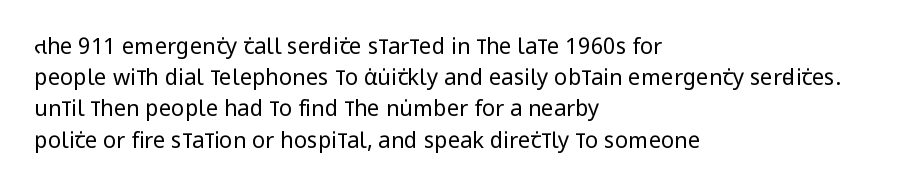
Q: Is the text bold? A: No.
Q: Is the text italic (slanted)? A: No, it is upright.
Q: Is the text underlined? A: No.
Q: How is the paragraph aligned? A: Left-aligned.
Q: Is the spacing between letters normal or unusually wide? A: Normal.
Q: Is the spacing between lines tight, normal or loose? A: Normal.
